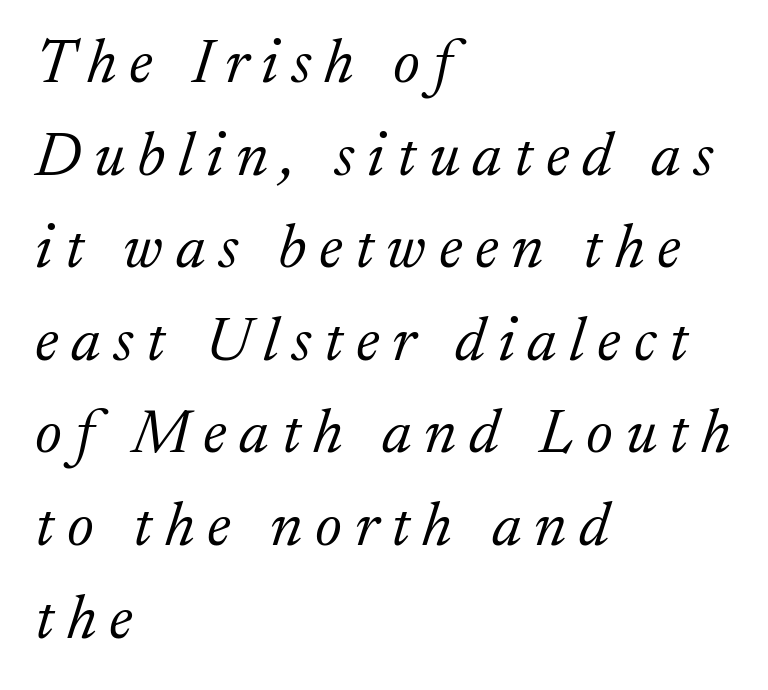
There is plenty of visible air inserted between adjacent glyphs. Left-aligned paragraph, ragged on the right. The glyphs look as if they've been sheared to an angle. Spacing verdict: proportional, widths tailored to each character.
